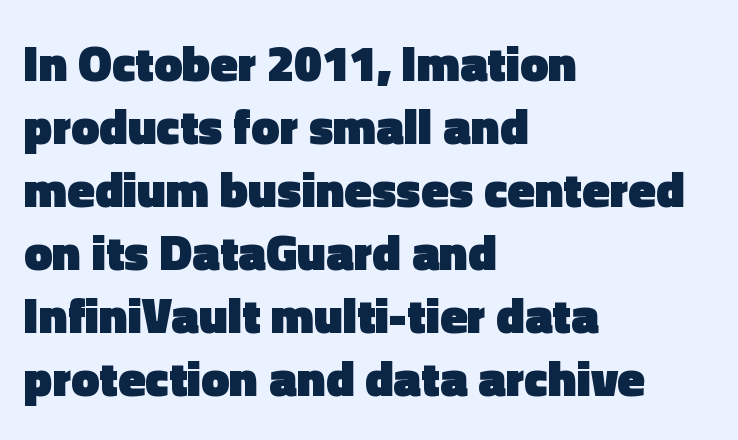
Q: Is the text bold? A: Yes.
Q: Is the text italic (slanted)? A: No, it is upright.
Q: Is the typeface a serif or a sans-serif typeface? A: Sans-serif.
Q: Is the text underlined? A: No.
Q: How is the paragraph aligned? A: Left-aligned.
Q: Is the spacing between letters normal or unusually wide? A: Normal.
Q: Is the spacing between lines tight, normal or loose? A: Normal.
Q: Width (condensed, normal, or wide)? A: Normal.
Q: x-height? A: Medium.
Q: Monospaced? A: No.
